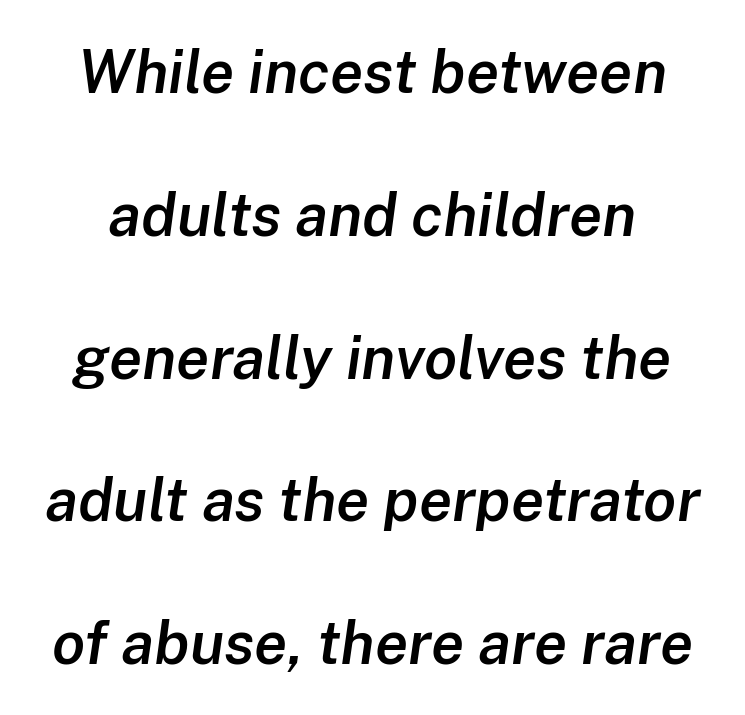
Any mark beneath the type? The region is blank. You could fit nearly another row in the gap between these rows. Nothing unusual about the tracking: characters are spaced as the font intends. Style check: oblique.
